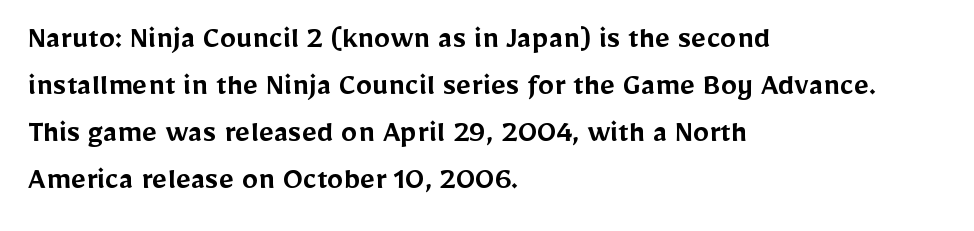
Q: Is the text bold? A: Semi-bold.
Q: Is the text italic (slanted)? A: No, it is upright.
Q: Is the typeface a serif or a sans-serif typeface? A: Sans-serif.
Q: Is the text underlined? A: No.
Q: How is the paragraph aligned? A: Left-aligned.
Q: Is the spacing between letters normal or unusually wide? A: Normal.
Q: Is the spacing between lines tight, normal or loose? A: Normal.
Q: Width (condensed, normal, or wide)? A: Normal.
Q: Stroke contrast? A: Low.
Q: x-height? A: Medium.
Q: Monospaced? A: No.
